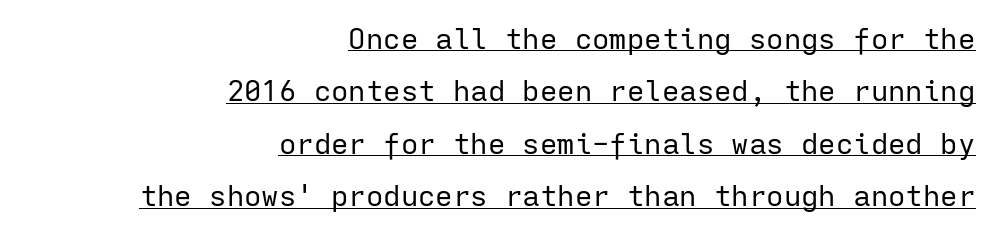
The image shows 29 px regular-weight sans-serif type, upright, monospaced; set right-aligned, line spacing 1.81x, normal letter spacing, underlined; low stroke contrast and a medium x-height.
